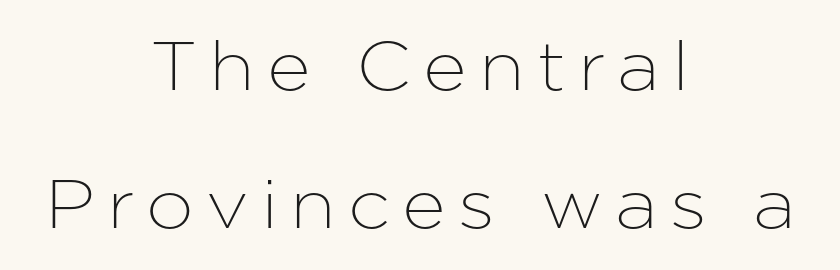
{"serif": "no", "italic": "no", "width": "normal", "stroke_contrast": "low", "x_height": "medium", "monospaced": "no", "underline": "no", "align": "center", "line_spacing": "loose", "line_spacing_ratio": 2.03, "glyph_px": 68}
